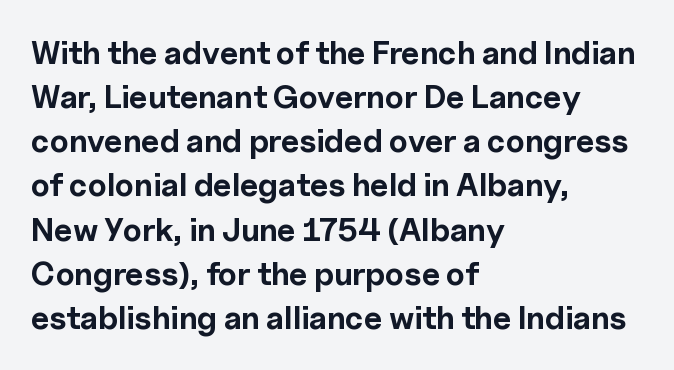
Q: Is the text bold? A: Yes.
Q: Is the text italic (slanted)? A: No, it is upright.
Q: Is the typeface a serif or a sans-serif typeface? A: Sans-serif.
Q: Is the text underlined? A: No.
Q: How is the paragraph aligned? A: Left-aligned.
Q: Is the spacing between letters normal or unusually wide? A: Normal.
Q: Is the spacing between lines tight, normal or loose? A: Normal.
Q: Width (condensed, normal, or wide)? A: Normal.
Q: x-height? A: Medium.
Q: Monospaced? A: No.
